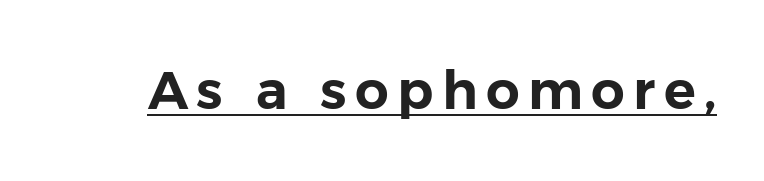
Q: Is the text italic (slanted)? A: No, it is upright.
Q: Is the typeface a serif or a sans-serif typeface? A: Sans-serif.
Q: Is the text underlined? A: Yes.
Q: Width (condensed, normal, or wide)? A: Normal.
Q: Stroke contrast? A: Low.
Q: x-height? A: Medium.
Q: Monospaced? A: No.
